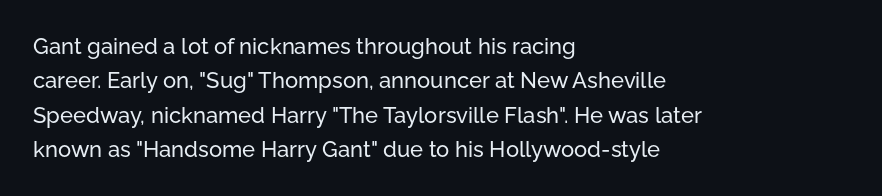
Teacher's note: observe the even left margin — that is flush-left alignment. The passage shown has conventional tracking throughout. It's the straight-up-and-down kind of type. The block of text has a typical density, with ordinary space between rows. The area under the type is left untouched.
